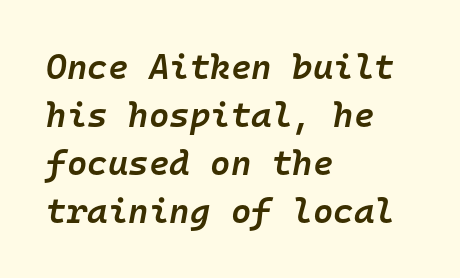
Q: Is the text bold? A: Semi-bold.
Q: Is the text italic (slanted)? A: Yes, it leans right by about 10 degrees.
Q: Is the text underlined? A: No.
Q: How is the paragraph aligned? A: Left-aligned.
Q: Is the spacing between letters normal or unusually wide? A: Normal.
Q: Is the spacing between lines tight, normal or loose? A: Normal.
Q: Width (condensed, normal, or wide)? A: Normal.
Q: Stroke contrast? A: Low.
Q: x-height? A: Medium.
Q: Monospaced? A: Yes.
